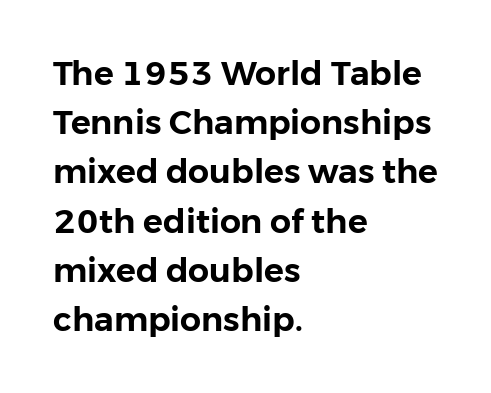
The image shows 33 px sans-serif type, upright; set left-aligned, normal line spacing (1.49x), normal letter spacing, not underlined; low stroke contrast and a medium x-height.
